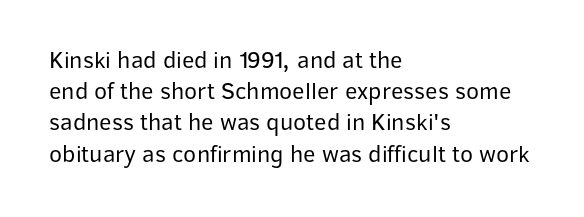
The image shows 24 px text type, upright; set left-aligned, normal line spacing (1.3x), normal letter spacing, not underlined.
